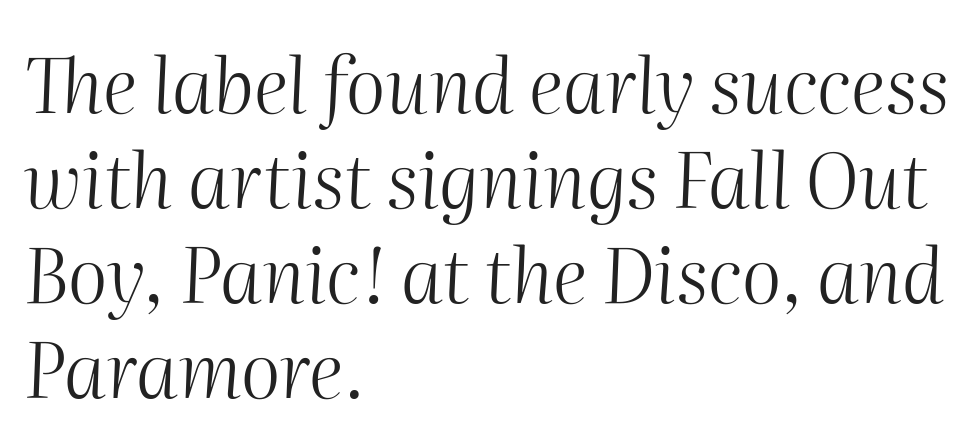
Spacing between characters is what you'd get straight out of the box. Honestly, the row spacing looks completely unremarkable. Is this a fixed-width face? No — the glyphs have proportional, varying widths. A bare baseline throughout the passage.
